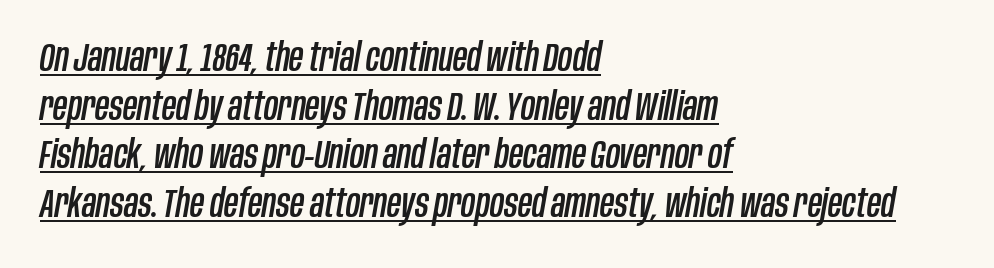
{"italic": "yes", "lean": "right", "slant_degrees": 10, "width": "condensed", "stroke_contrast": "low", "x_height": "large", "monospaced": "no", "underline": "yes", "align": "left", "line_spacing": "normal", "line_spacing_ratio": 1.25, "letter_spacing": "normal", "letter_spacing_em": 0.0, "glyph_px": 39}
